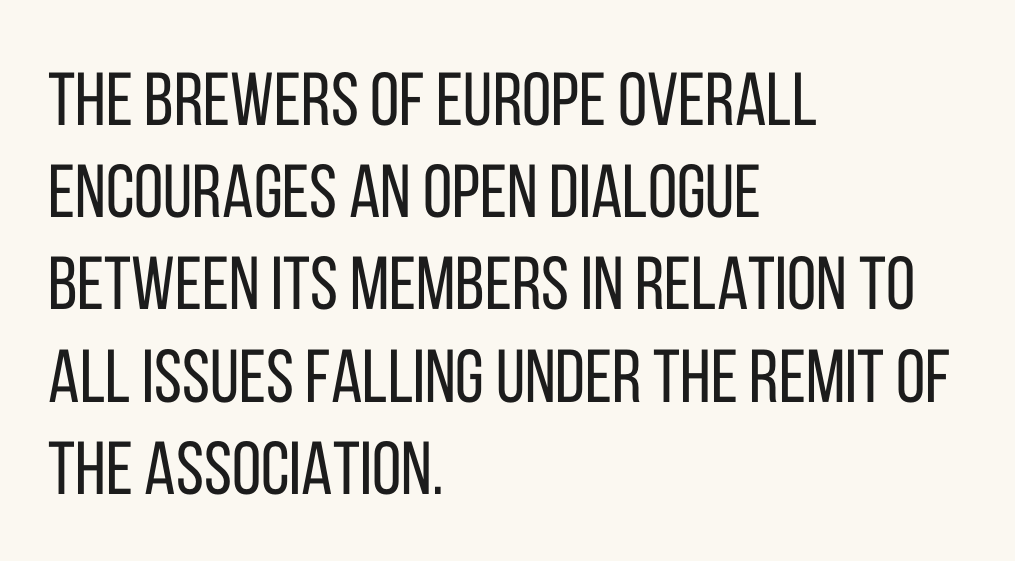
Q: Is the text bold? A: No.
Q: Is the text italic (slanted)? A: No, it is upright.
Q: Is the typeface a serif or a sans-serif typeface? A: Sans-serif.
Q: Is the text underlined? A: No.
Q: How is the paragraph aligned? A: Left-aligned.
Q: Is the spacing between letters normal or unusually wide? A: Normal.
Q: Width (condensed, normal, or wide)? A: Condensed.
Q: Stroke contrast? A: Low.
Q: x-height? A: Large.
Q: Monospaced? A: No.
